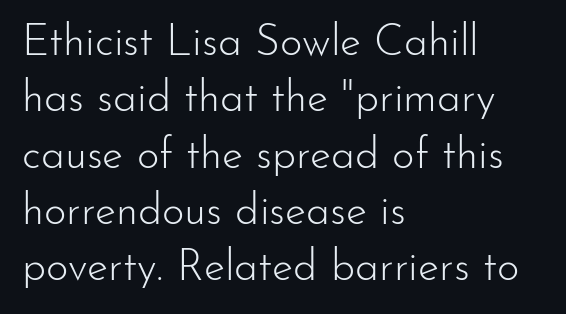
Q: Is the text bold? A: No.
Q: Is the text italic (slanted)? A: No, it is upright.
Q: Is the typeface a serif or a sans-serif typeface? A: Sans-serif.
Q: Is the text underlined? A: No.
Q: How is the paragraph aligned? A: Left-aligned.
Q: Is the spacing between letters normal or unusually wide? A: Normal.
Q: Is the spacing between lines tight, normal or loose? A: Normal.
Q: Width (condensed, normal, or wide)? A: Normal.
Q: Stroke contrast? A: Low.
Q: x-height? A: Small.
Q: Monospaced? A: No.
